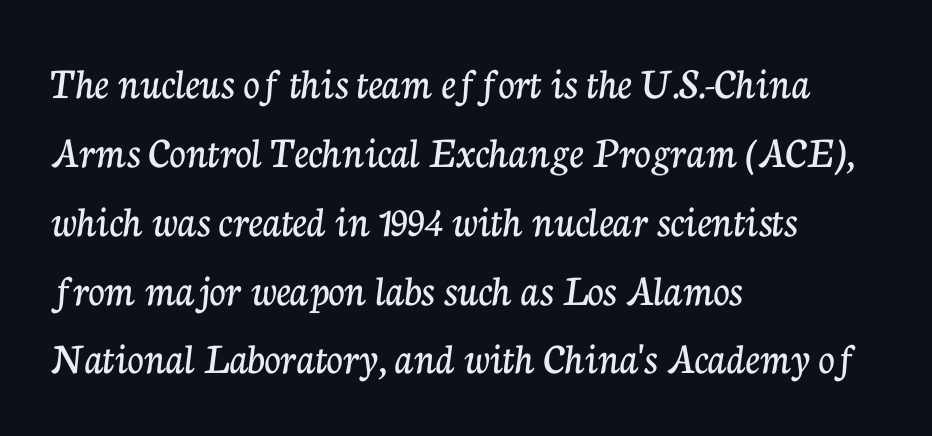
A typesetter would call this proportional, since set widths differ per character. Every row of glyphs begins at an identical x-position on the left. A bare baseline throughout the passage. Leading: standard.
